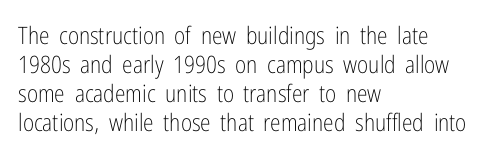
{"italic": "no", "bold": "no", "underline": "no", "align": "left", "line_spacing_ratio": 1.21, "letter_spacing": "normal", "letter_spacing_em": 0.0, "glyph_px": 24}
